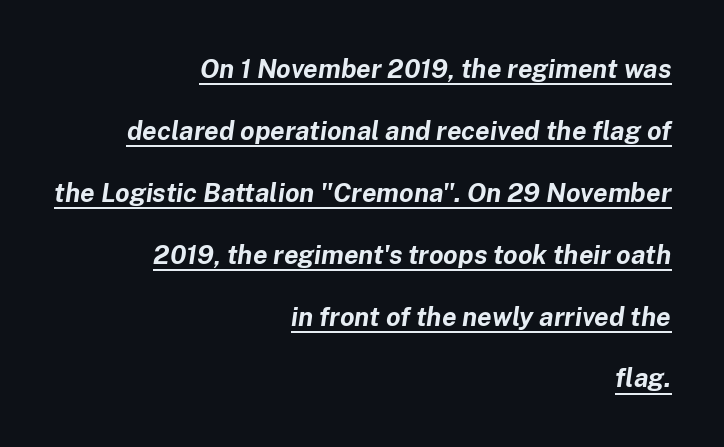
Q: Is the text bold? A: Yes.
Q: Is the text italic (slanted)? A: Yes, it leans right by about 8 degrees.
Q: Is the text underlined? A: Yes.
Q: How is the paragraph aligned? A: Right-aligned.
Q: Is the spacing between letters normal or unusually wide? A: Normal.
Q: Is the spacing between lines tight, normal or loose? A: Loose.
